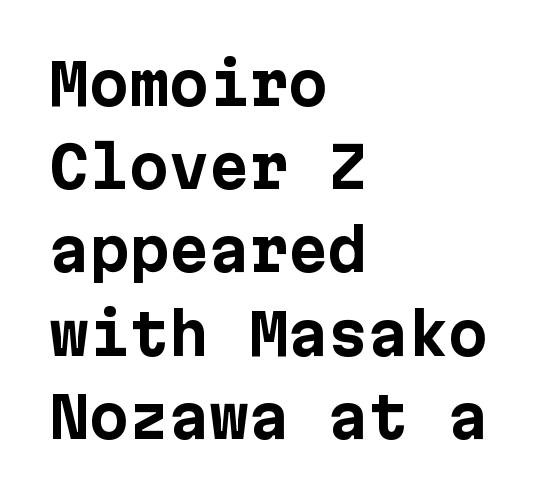
Q: Is the text bold? A: Yes.
Q: Is the text italic (slanted)? A: No, it is upright.
Q: Is the typeface a serif or a sans-serif typeface? A: Sans-serif.
Q: Is the text underlined? A: No.
Q: How is the paragraph aligned? A: Left-aligned.
Q: Is the spacing between letters normal or unusually wide? A: Normal.
Q: Is the spacing between lines tight, normal or loose? A: Normal.
Q: Width (condensed, normal, or wide)? A: Normal.
Q: Stroke contrast? A: Low.
Q: x-height? A: Medium.
